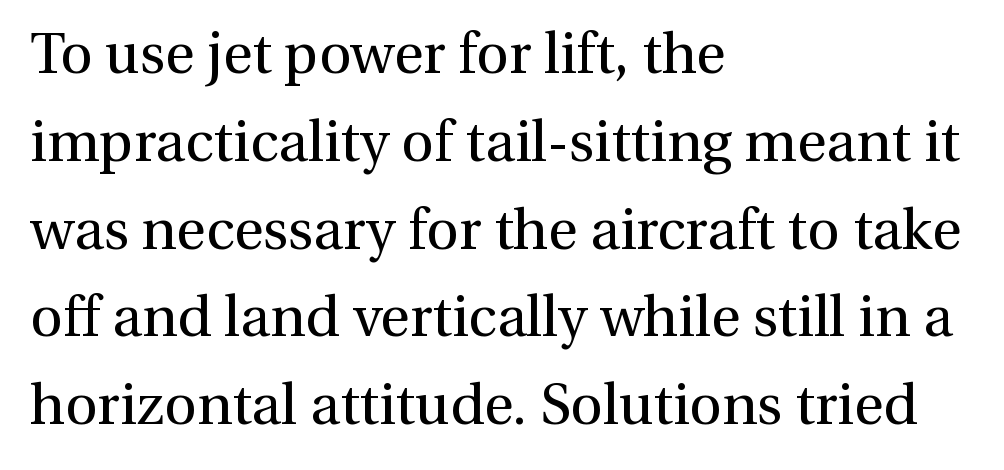
Q: Is the text bold? A: No.
Q: Is the text italic (slanted)? A: No, it is upright.
Q: Is the typeface a serif or a sans-serif typeface? A: Serif.
Q: Is the text underlined? A: No.
Q: How is the paragraph aligned? A: Left-aligned.
Q: Is the spacing between letters normal or unusually wide? A: Normal.
Q: Is the spacing between lines tight, normal or loose? A: Normal.
Q: Width (condensed, normal, or wide)? A: Normal.
Q: Stroke contrast? A: Medium.
Q: x-height? A: Medium.
Q: Monospaced? A: No.
